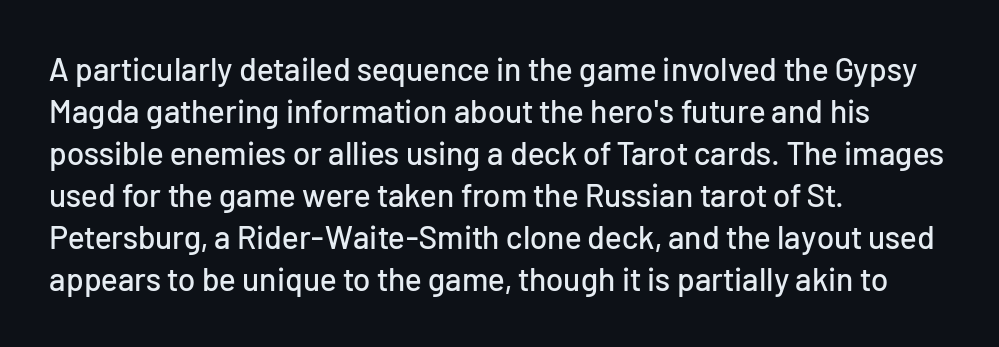
The designer left line spacing at the default. Every character sits straight up, as roman type does. Serif or sans? Sans — the stroke terminals are bare. Underlining? Definitely not there. Nothing unusual about the tracking: characters are spaced as the font intends.
